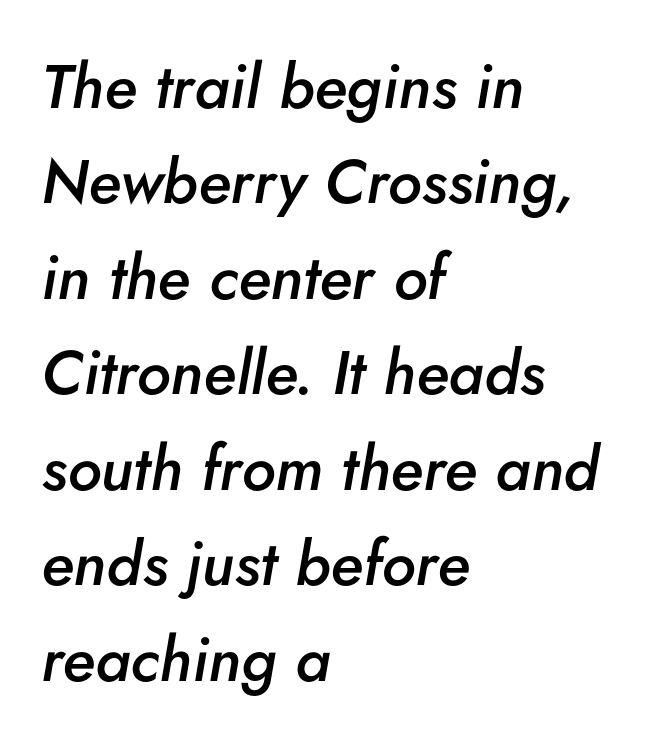
The image shows 62 px semibold type, italic (leaning right); set left-aligned, normal line spacing (1.54x), normal letter spacing, not underlined; low stroke contrast and a small x-height.
